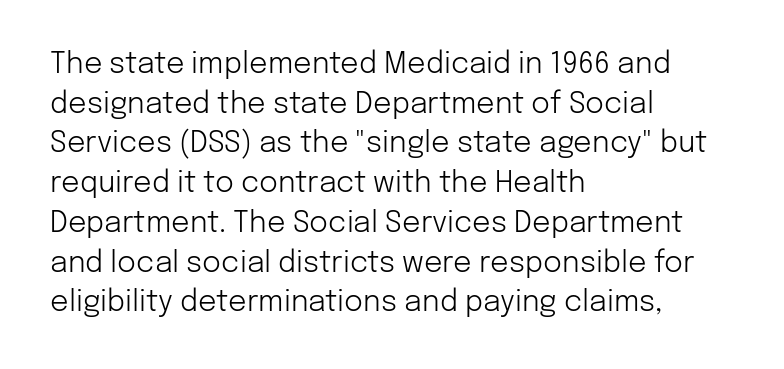
Q: Is the text bold? A: No.
Q: Is the text italic (slanted)? A: No, it is upright.
Q: Is the typeface a serif or a sans-serif typeface? A: Sans-serif.
Q: Is the text underlined? A: No.
Q: How is the paragraph aligned? A: Left-aligned.
Q: Is the spacing between letters normal or unusually wide? A: Normal.
Q: Is the spacing between lines tight, normal or loose? A: Normal.
Q: Width (condensed, normal, or wide)? A: Normal.
Q: Stroke contrast? A: Low.
Q: x-height? A: Medium.
Q: Monospaced? A: No.
